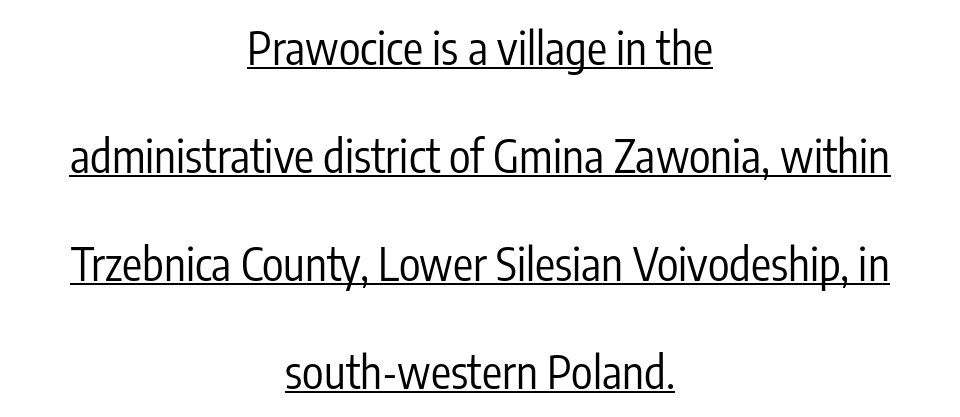
The image shows 45 px regular-weight, condensed sans-serif type, upright; set centered, loose line spacing (2.4x), normal letter spacing, underlined; low stroke contrast and a medium x-height.
